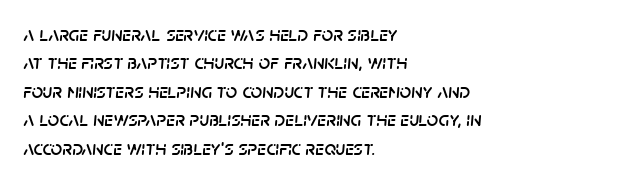
The rendering applies a slant to the glyphs. Honestly, the row spacing looks completely unremarkable. The passage shown has conventional tracking throughout. Just letters on the line, the space beneath them empty. Reading down the block, your eye returns to a fixed left position each line.
